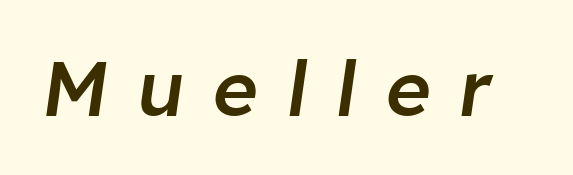
The image shows 77 px semibold type, italic (leaning right); set unusually wide letter spacing (+0.37 em), not underlined; low stroke contrast and a medium x-height.
